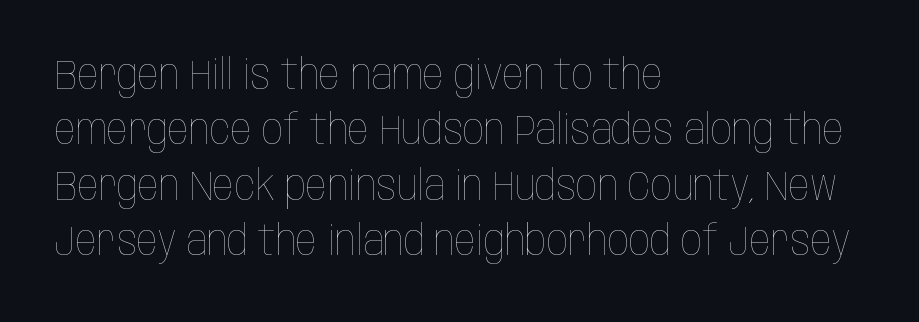
Q: Is the text bold? A: No.
Q: Is the text italic (slanted)? A: No, it is upright.
Q: Is the text underlined? A: No.
Q: How is the paragraph aligned? A: Left-aligned.
Q: Is the spacing between letters normal or unusually wide? A: Normal.
Q: Is the spacing between lines tight, normal or loose? A: Normal.
Q: Width (condensed, normal, or wide)? A: Condensed.
Q: Stroke contrast? A: Low.
Q: x-height? A: Large.
Q: Monospaced? A: No.
